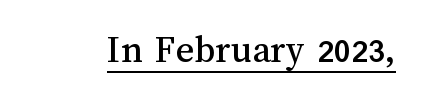
Q: Is the text italic (slanted)? A: No, it is upright.
Q: Is the text underlined? A: Yes.
Q: Is the spacing between letters normal or unusually wide? A: Normal.
Q: Width (condensed, normal, or wide)? A: Normal.
Q: Stroke contrast? A: Medium.
Q: x-height? A: Medium.
Q: Monospaced? A: No.
